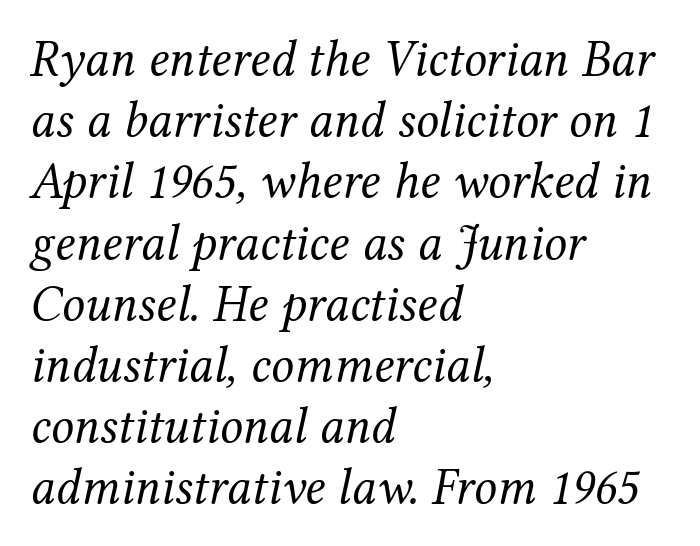
The image shows 51 px regular-weight serif type, italic (leaning right); set left-aligned, line spacing 1.2x, normal letter spacing, not underlined; medium stroke contrast and a medium x-height.
